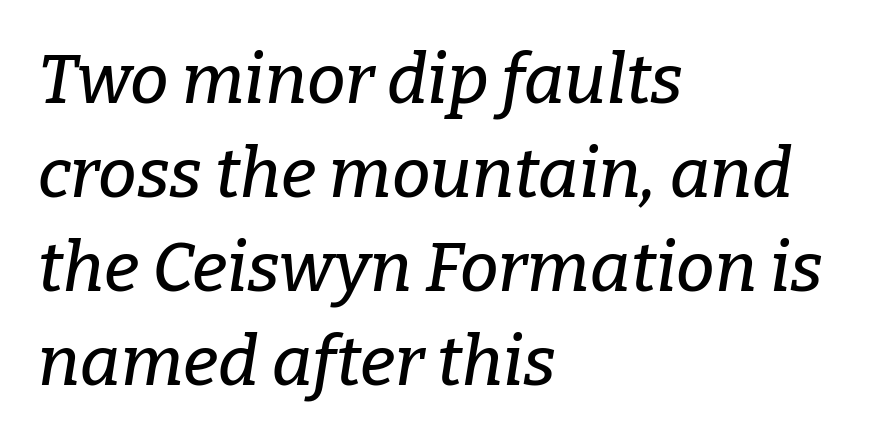
The image shows 69 px serif type, italic (leaning right); set left-aligned, normal line spacing (1.36x), normal letter spacing, not underlined; low stroke contrast and a medium x-height.
